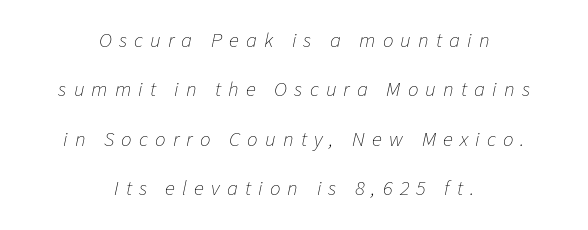
{"italic": "yes", "lean": "right", "slant_degrees": 11, "bold": "no", "underline": "no", "align": "center", "line_spacing": "loose", "line_spacing_ratio": 2.35, "letter_spacing": "wide", "letter_spacing_em": 0.34, "glyph_px": 21}
